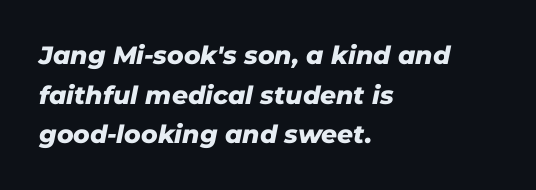
Q: Is the text bold? A: Yes.
Q: Is the text italic (slanted)? A: Yes, it leans right by about 11 degrees.
Q: Is the text underlined? A: No.
Q: How is the paragraph aligned? A: Left-aligned.
Q: Is the spacing between letters normal or unusually wide? A: Normal.
Q: Is the spacing between lines tight, normal or loose? A: Normal.
